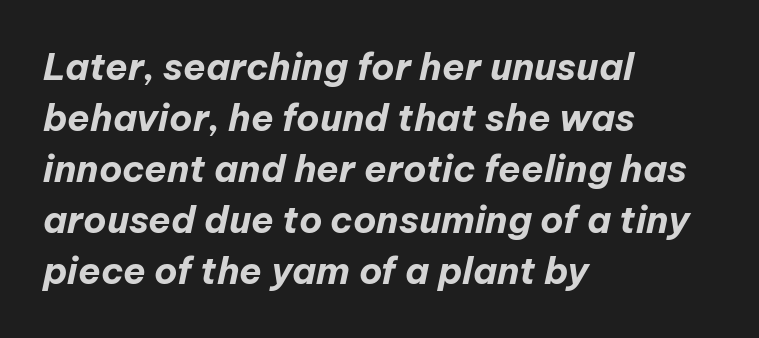
The image shows 37 px bold type, italic (leaning right); set left-aligned, normal line spacing (1.38x), normal letter spacing, not underlined; low stroke contrast and a medium x-height.
